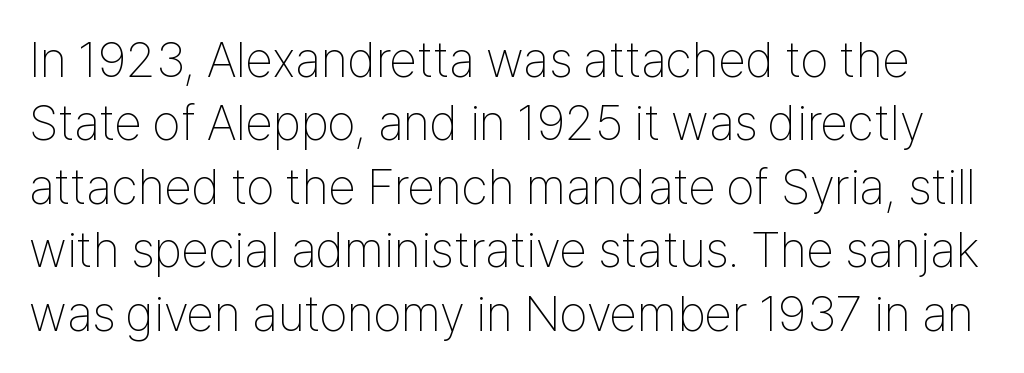
This sample has the flowing, uneven cadence of proportional lettering. Nobody touched the tracking dial on this one. Tall strokes in this sample are plumb rather than angled. Serif or sans? Sans — the stroke terminals are bare.
